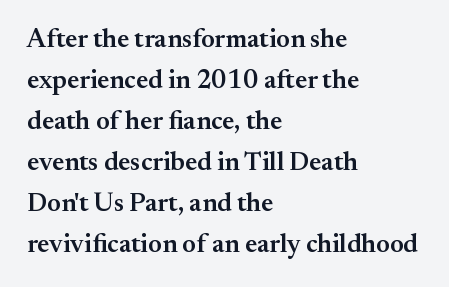
{"italic": "no", "bold": "semi", "underline": "no", "align": "left", "line_spacing": "normal", "line_spacing_ratio": 1.58, "letter_spacing": "normal", "letter_spacing_em": 0.0, "glyph_px": 26}
